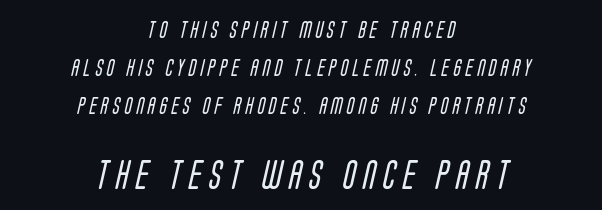
{"serif": "no", "bold": "no", "weight": "regular", "width": "condensed", "stroke_contrast": "low", "x_height": "large", "monospaced": "no", "underline": "no", "align": "center", "line_spacing": "loose", "line_spacing_ratio": 2.25, "letter_spacing": "wide", "letter_spacing_em": 0.26, "larger_block": "second", "size_ratio": 1.71, "glyph_px": 29}
